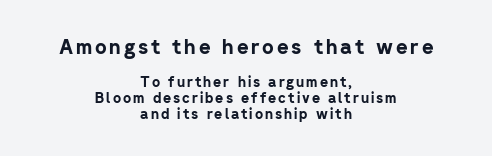
The image shows 20 px bold type, upright; set centered, tight line spacing (1.15x), not underlined; the first (top) block is 1.43x larger.
